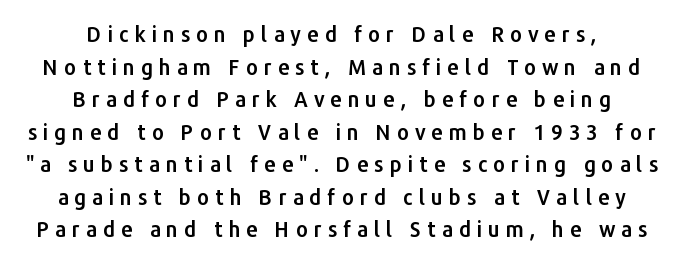
The block of text has a typical density, with ordinary space between rows. Rule under the text: the space is simply empty. These lines were composed using upright roman letters. You could only call the tracking loose — the letters float apart. In CSS terms this would be text-align: center.
